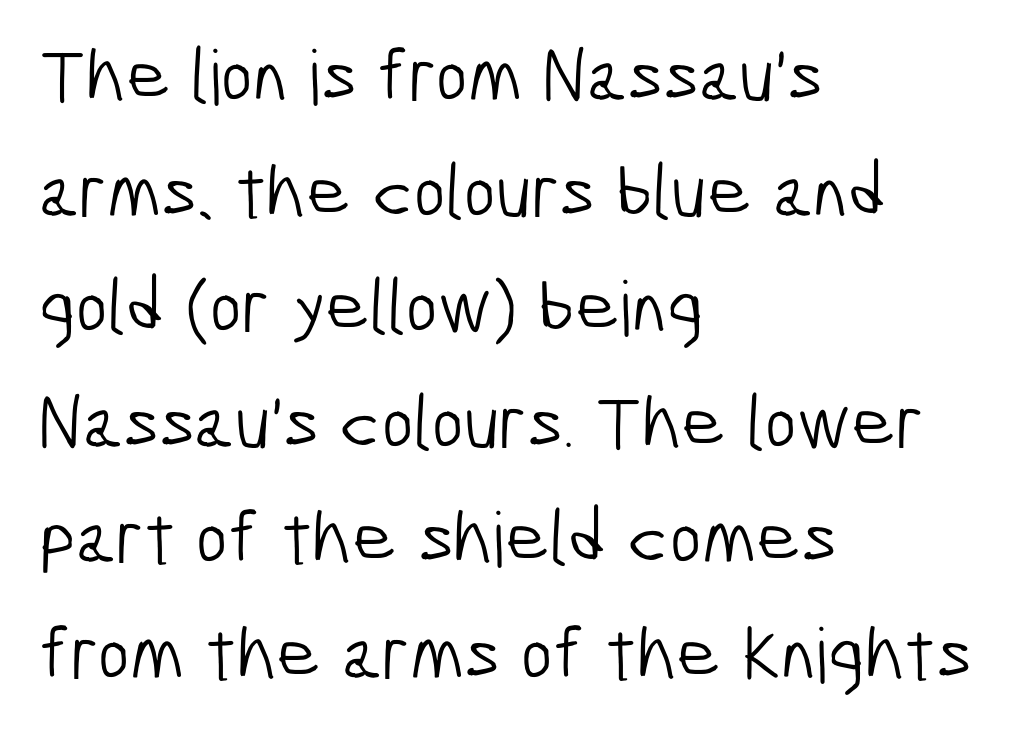
I'd call this a sans setting — the letters go barefoot. Where is the straight margin? On the left. The lines sit at an ordinary, default distance from one another. Descender tails drop into unmarked territory. This sample has the flowing, uneven cadence of proportional lettering.
